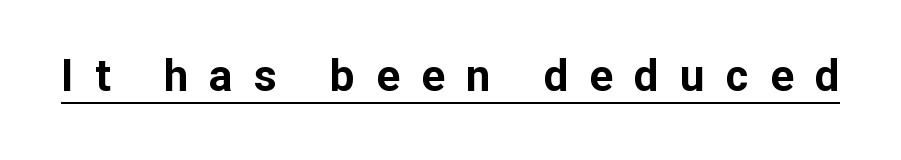
Q: Is the text bold? A: Yes.
Q: Is the text italic (slanted)? A: No, it is upright.
Q: Is the typeface a serif or a sans-serif typeface? A: Sans-serif.
Q: Is the text underlined? A: Yes.
Q: Is the spacing between letters normal or unusually wide? A: Unusually wide.
Q: Width (condensed, normal, or wide)? A: Normal.
Q: Stroke contrast? A: Low.
Q: x-height? A: Medium.
Q: Monospaced? A: No.
